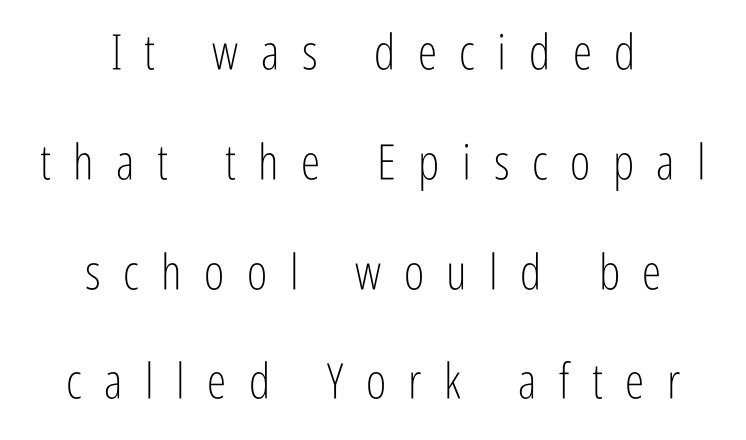
The image shows 49 px light, condensed sans-serif type, upright; set centered, loose line spacing (2.24x), unusually wide letter spacing (+0.46 em), not underlined; low stroke contrast and a medium x-height.
